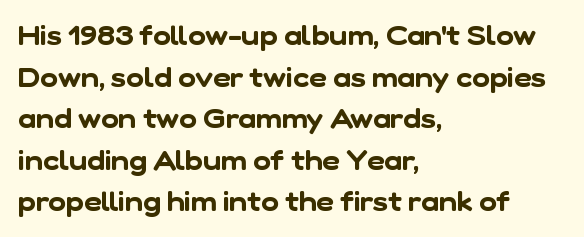
{"underline": "no", "align": "left", "line_spacing": "normal", "line_spacing_ratio": 1.54, "letter_spacing": "normal", "letter_spacing_em": 0.0, "glyph_px": 27}
